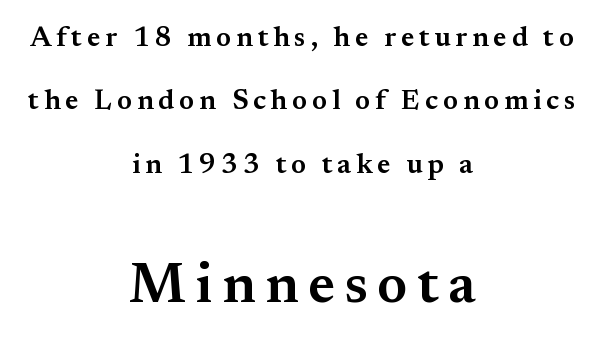
Q: Is the text bold? A: Semi-bold.
Q: Is the text italic (slanted)? A: No, it is upright.
Q: Is the typeface a serif or a sans-serif typeface? A: Serif.
Q: Is the text underlined? A: No.
Q: How is the paragraph aligned? A: Centered.
Q: Is the spacing between lines tight, normal or loose? A: Loose.
Q: Which block of text is set in a larger size, the first (top) or the second (bottom)? A: The second (bottom) one.
Q: Width (condensed, normal, or wide)? A: Normal.
Q: Stroke contrast? A: Medium.
Q: x-height? A: Small.
Q: Monospaced? A: No.
